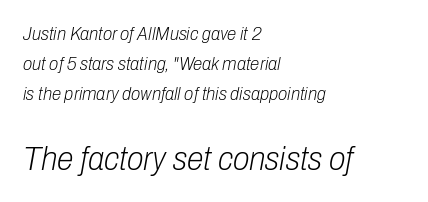
Q: Is the text bold? A: No.
Q: Is the text italic (slanted)? A: Yes, it leans right by about 10 degrees.
Q: Is the text underlined? A: No.
Q: How is the paragraph aligned? A: Left-aligned.
Q: Is the spacing between letters normal or unusually wide? A: Normal.
Q: Is the spacing between lines tight, normal or loose? A: Normal.
Q: Which block of text is set in a larger size, the first (top) or the second (bottom)? A: The second (bottom) one.
Q: Width (condensed, normal, or wide)? A: Condensed.
Q: Stroke contrast? A: Low.
Q: x-height? A: Medium.
Q: Monospaced? A: No.
